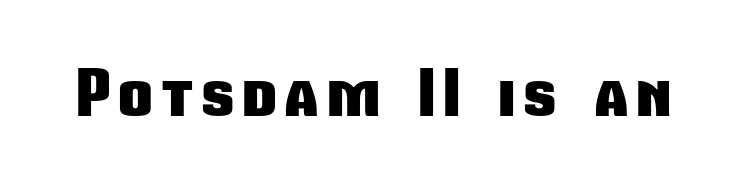
Notice how thick the strokes are: this is what a full bold looks like. This sample uses a sans-serif face. The letters advance in unequal steps, a hallmark of proportional type. Underlining? Definitely not there.
